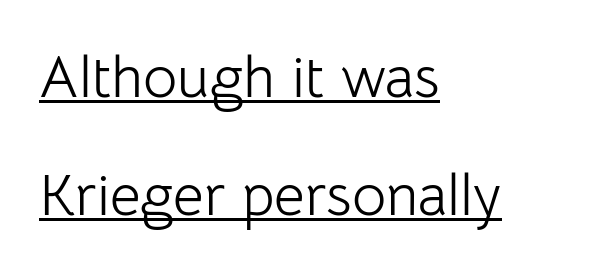
Q: Is the text bold? A: No.
Q: Is the text italic (slanted)? A: No, it is upright.
Q: Is the typeface a serif or a sans-serif typeface? A: Sans-serif.
Q: Is the text underlined? A: Yes.
Q: How is the paragraph aligned? A: Left-aligned.
Q: Is the spacing between letters normal or unusually wide? A: Normal.
Q: Is the spacing between lines tight, normal or loose? A: Loose.
Q: Width (condensed, normal, or wide)? A: Normal.
Q: Stroke contrast? A: Low.
Q: x-height? A: Medium.
Q: Monospaced? A: No.
